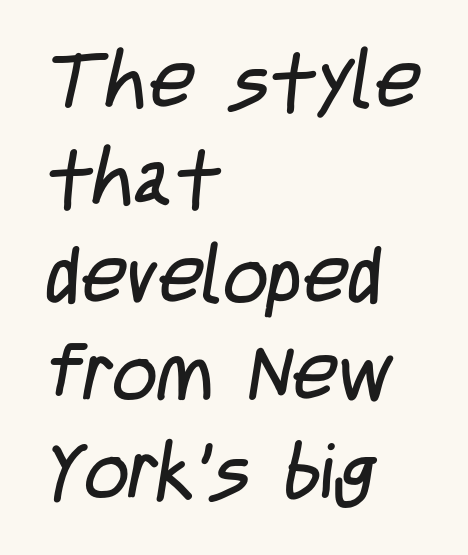
Q: Is the text bold? A: No.
Q: Is the typeface a serif or a sans-serif typeface? A: Sans-serif.
Q: Is the text underlined? A: No.
Q: How is the paragraph aligned? A: Left-aligned.
Q: Is the spacing between letters normal or unusually wide? A: Normal.
Q: Is the spacing between lines tight, normal or loose? A: Normal.
Q: Width (condensed, normal, or wide)? A: Condensed.
Q: Stroke contrast? A: Low.
Q: x-height? A: Large.
Q: Monospaced? A: No.
